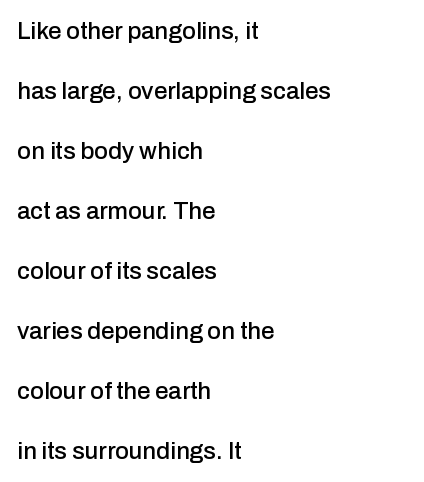
Left-aligned paragraph, ragged on the right. The line texture is even and compact thanks to regular tracking. Tall strokes in this sample are plumb rather than angled. Does the leading feel generous? Absolutely, it's lavish. Descender tails drop into unmarked territory.
